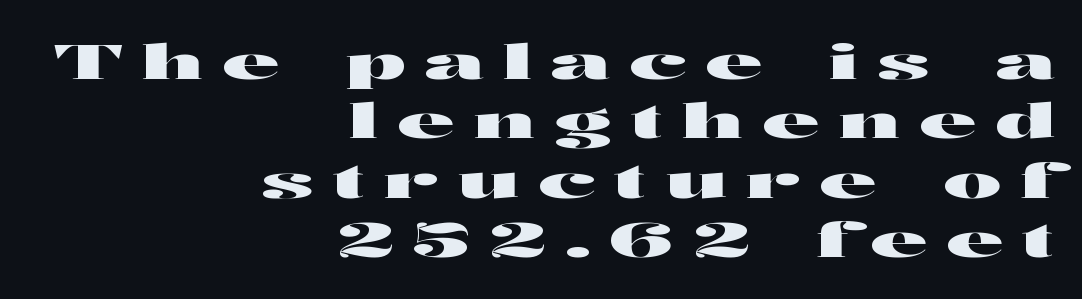
The image shows 49 px wide sans-serif type, upright; set right-aligned, line spacing 1.21x, unusually wide letter spacing (+0.39 em), not underlined; high stroke contrast and a medium x-height.
